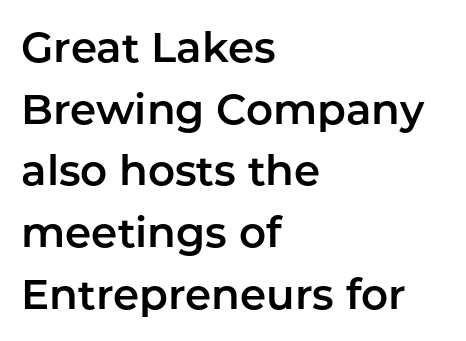
Q: Is the text italic (slanted)? A: No, it is upright.
Q: Is the typeface a serif or a sans-serif typeface? A: Sans-serif.
Q: Is the text underlined? A: No.
Q: How is the paragraph aligned? A: Left-aligned.
Q: Is the spacing between letters normal or unusually wide? A: Normal.
Q: Is the spacing between lines tight, normal or loose? A: Normal.
Q: Width (condensed, normal, or wide)? A: Normal.
Q: Stroke contrast? A: Low.
Q: x-height? A: Medium.
Q: Monospaced? A: No.
